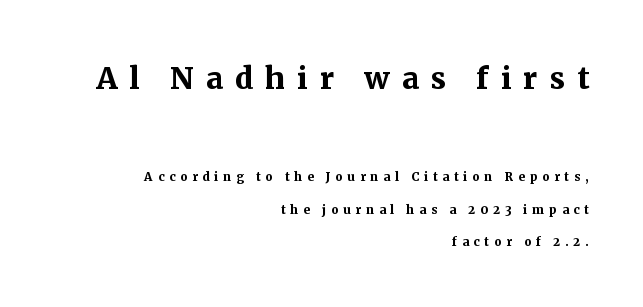
{"serif": "yes", "italic": "no", "bold": "yes", "weight": "semibold", "width": "normal", "stroke_contrast": "medium", "x_height": "medium", "monospaced": "no", "underline": "no", "align": "right", "line_spacing": "loose", "line_spacing_ratio": 2.03, "letter_spacing": "wide", "letter_spacing_em": 0.3, "larger_block": "first", "size_ratio": 2.5, "glyph_px": 40}
